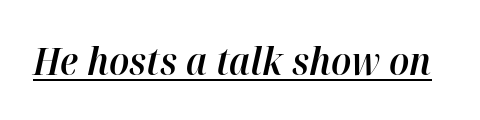
The image shows 39 px semibold type, italic (leaning right); set normal letter spacing, underlined; high stroke contrast and a medium x-height.
